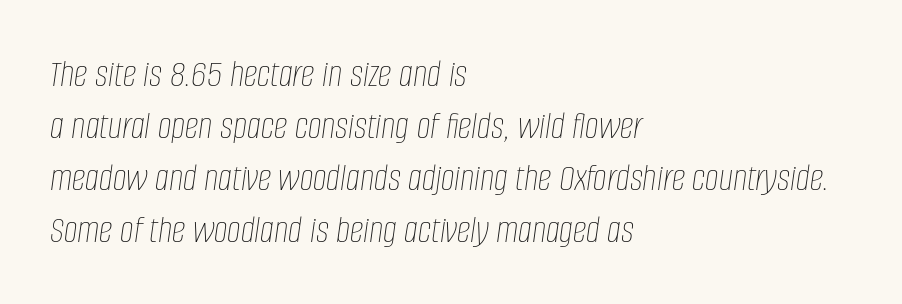
The specimen reads as italic at a glance. The string is rendered with underlining switched off. These lines are set flush left with a ragged right edge. Weight class: somewhere from thin through regular. This sample keeps an unexceptional amount of space between lines. Proportional: the letters do not fall into vertical columns.
